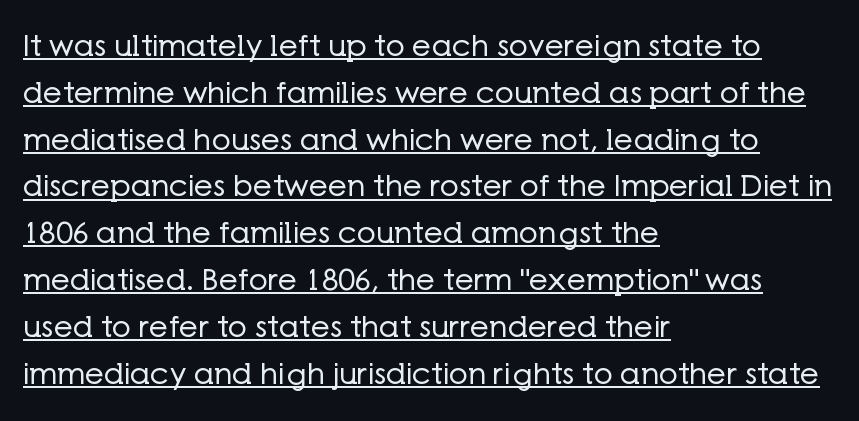
The image shows 30 px regular-weight sans-serif type, upright; set left-aligned, normal line spacing (1.56x), normal letter spacing, underlined; low stroke contrast and a medium x-height.
